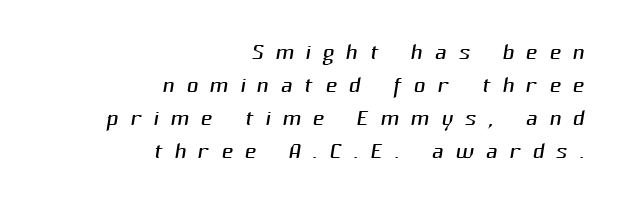
A typesetter would call this leading minimal, almost set solid. Underline: absent. Students, note that the glyphs here are deliberately spaced far apart. Spacing verdict: proportional, widths tailored to each character. Are there feet on the stems? There aren't — it's a sans.
